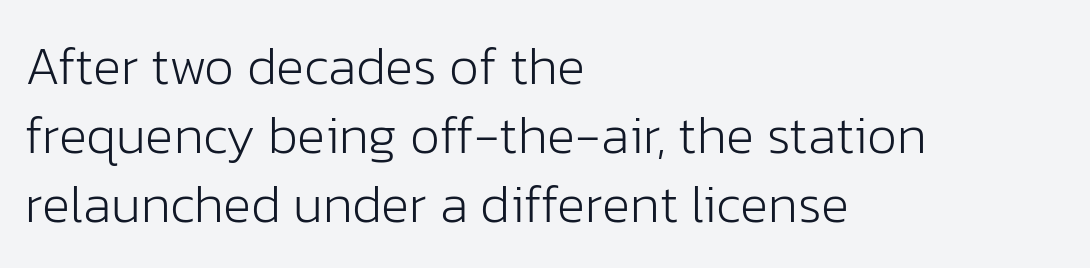
{"serif": "no", "italic": "no", "bold": "no", "weight": "light", "width": "normal", "stroke_contrast": "low", "x_height": "medium", "monospaced": "no", "underline": "no", "align": "left", "line_spacing": "normal", "line_spacing_ratio": 1.3, "letter_spacing": "normal", "letter_spacing_em": 0.0, "glyph_px": 53}
